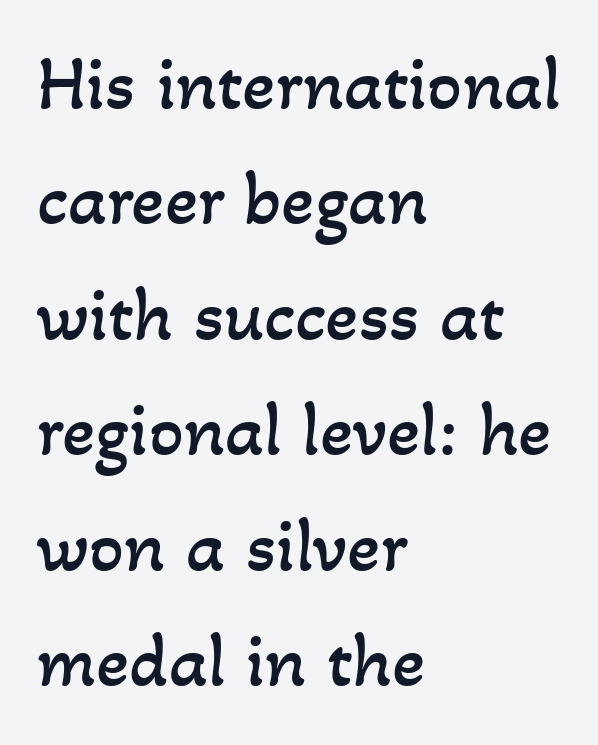
Q: Is the text bold? A: No.
Q: Is the text underlined? A: No.
Q: How is the paragraph aligned? A: Left-aligned.
Q: Is the spacing between letters normal or unusually wide? A: Normal.
Q: Is the spacing between lines tight, normal or loose? A: Normal.
Q: Width (condensed, normal, or wide)? A: Normal.
Q: Stroke contrast? A: Low.
Q: x-height? A: Small.
Q: Monospaced? A: No.
